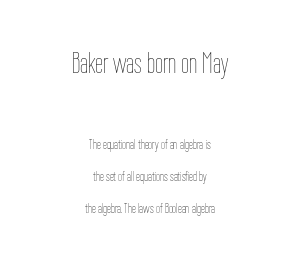
Q: Is the text bold? A: No.
Q: Is the text italic (slanted)? A: No, it is upright.
Q: Is the text underlined? A: No.
Q: How is the paragraph aligned? A: Centered.
Q: Is the spacing between letters normal or unusually wide? A: Normal.
Q: Is the spacing between lines tight, normal or loose? A: Loose.
Q: Which block of text is set in a larger size, the first (top) or the second (bottom)? A: The first (top) one.
Q: Width (condensed, normal, or wide)? A: Condensed.
Q: Stroke contrast? A: Low.
Q: x-height? A: Medium.
Q: Monospaced? A: No.
